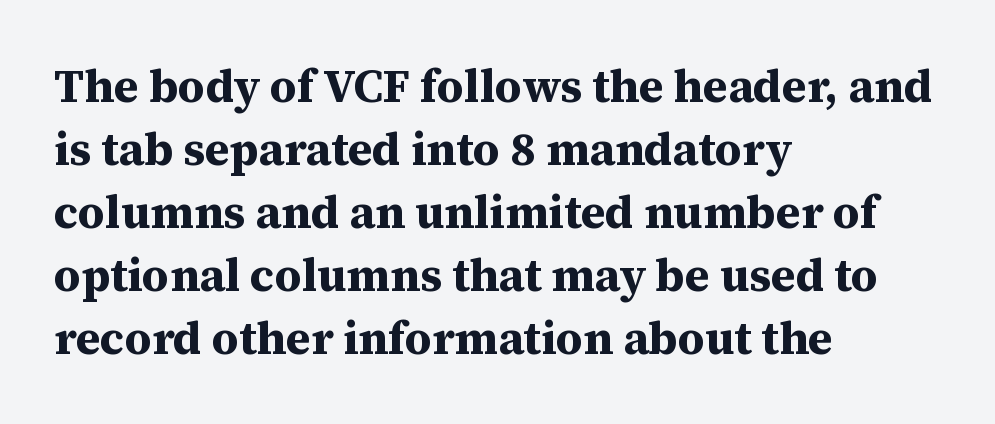
The image shows 46 px bold serif type, upright; set left-aligned, normal line spacing (1.37x), normal letter spacing, not underlined; medium stroke contrast and a medium x-height.
